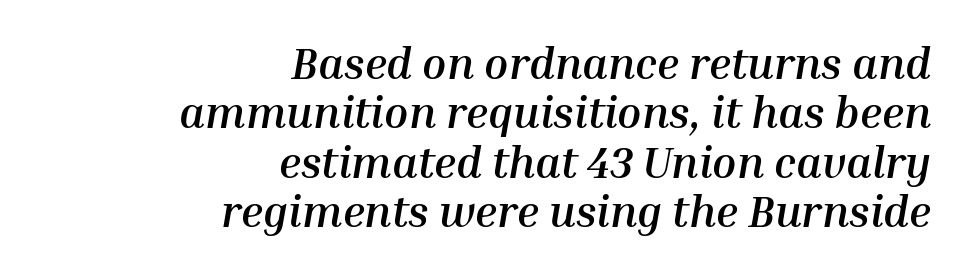
The image shows 44 px semibold type, italic (leaning right); set right-aligned, tight line spacing (1.12x), normal letter spacing, not underlined; medium stroke contrast and a medium x-height.
